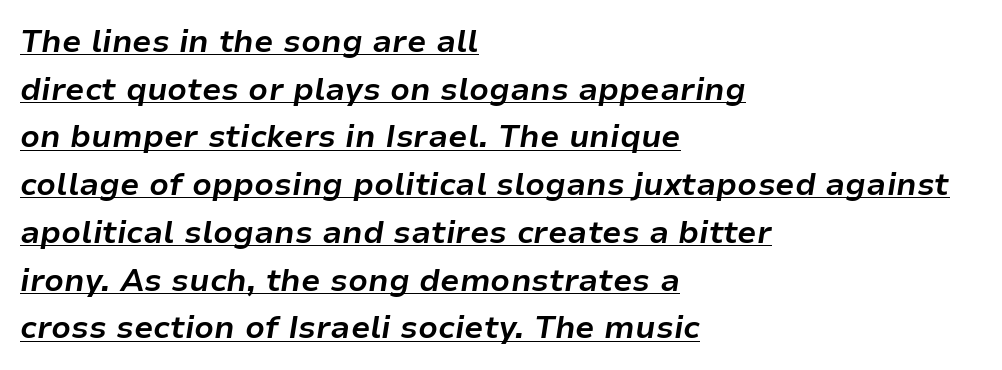
Q: Is the text bold? A: Yes.
Q: Is the text italic (slanted)? A: Yes, it leans right by about 9 degrees.
Q: Is the text underlined? A: Yes.
Q: How is the paragraph aligned? A: Left-aligned.
Q: Is the spacing between letters normal or unusually wide? A: Normal.
Q: Is the spacing between lines tight, normal or loose? A: Normal.
Q: Width (condensed, normal, or wide)? A: Normal.
Q: Stroke contrast? A: Low.
Q: x-height? A: Medium.
Q: Monospaced? A: No.
